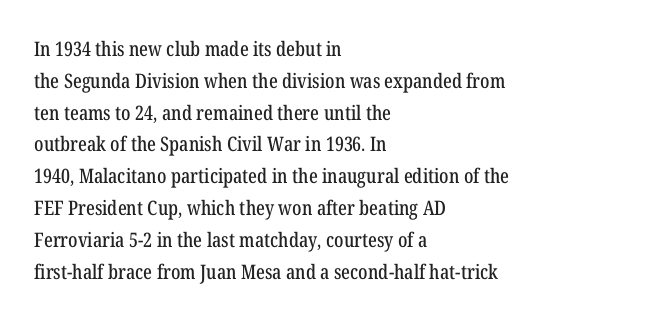
The letterforms sit shoulder to shoulder at normal distance. Ordinary non-slanted type is in use. All the whitespace from short lines collects on the right. The space between consecutive lines is moderate. The area under the type is left untouched.
